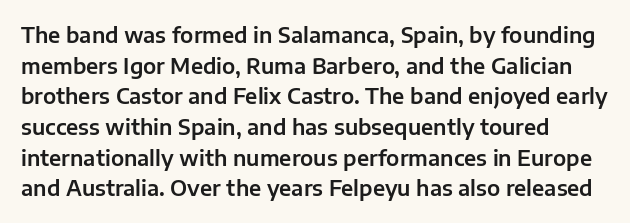
The image shows 21 px text type, upright; set left-aligned, normal line spacing (1.46x), normal letter spacing, not underlined.
